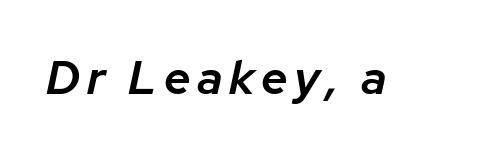
Spacing verdict: proportional, widths tailored to each character. Just letters on the line, the space beneath them empty. As a designer I'd log this as weight 600, semibold. Rendered with sloped, italic letterforms.
